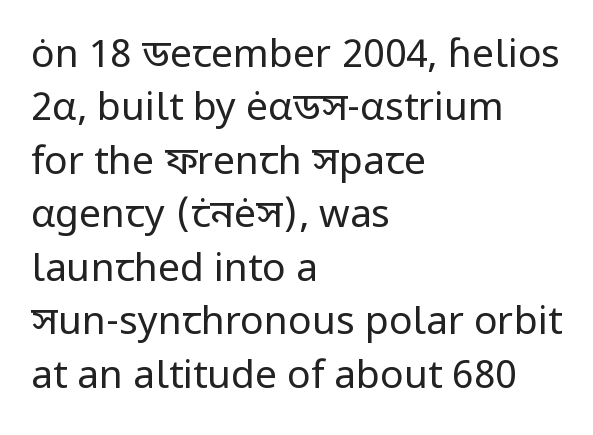
{"serif": "no", "italic": "no", "bold": "no", "weight": "regular", "width": "normal", "stroke_contrast": "low", "x_height": "medium", "monospaced": "no", "underline": "no", "align": "left", "line_spacing": "normal", "line_spacing_ratio": 1.37, "letter_spacing": "normal", "letter_spacing_em": 0.0, "glyph_px": 39}
